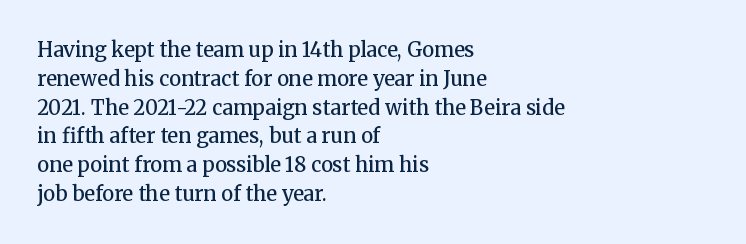
Anything drawn beneath the words? Only blank space. The line-height multiplier appears to be the usual default. Rendered with straight, roman letterforms. Each word holds together tightly as a unit, with standard inter-letter gaps. Every letter is mildly thick-stroked: semibold rather than bold. The paragraph has a hard left edge and a soft right edge.
